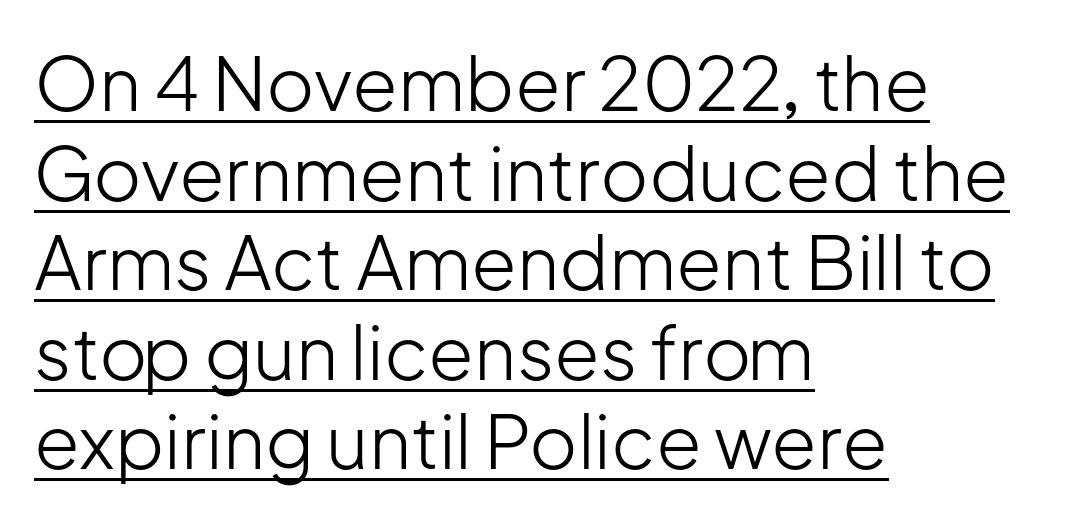
The image shows 74 px light sans-serif type, upright; set left-aligned, line spacing 1.21x, normal letter spacing, underlined; low stroke contrast and a medium x-height.
